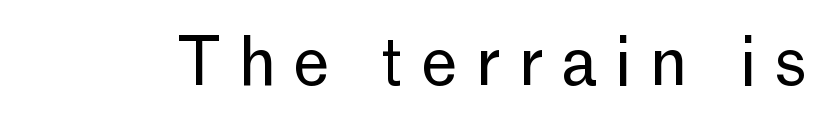
The image shows 65 px regular-weight sans-serif type, upright; set unusually wide letter spacing (+0.27 em), not underlined; low stroke contrast and a medium x-height.
